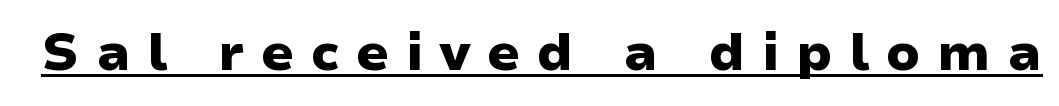
The image shows 52 px heavy, wide sans-serif type, upright; set unusually wide letter spacing (+0.32 em), underlined; low stroke contrast and a medium x-height.
